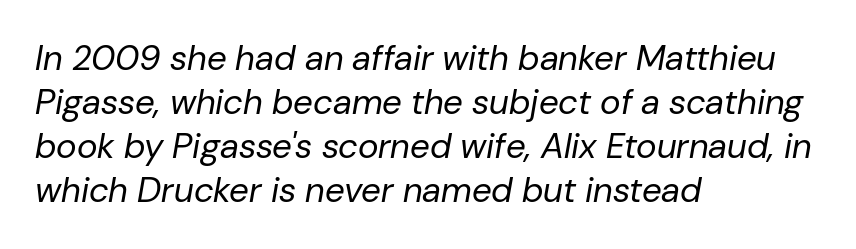
Q: Is the text bold? A: No.
Q: Is the text italic (slanted)? A: Yes, it leans right by about 10 degrees.
Q: Is the text underlined? A: No.
Q: How is the paragraph aligned? A: Left-aligned.
Q: Is the spacing between letters normal or unusually wide? A: Normal.
Q: Is the spacing between lines tight, normal or loose? A: Normal.
Q: Width (condensed, normal, or wide)? A: Normal.
Q: Stroke contrast? A: Low.
Q: x-height? A: Medium.
Q: Monospaced? A: No.
